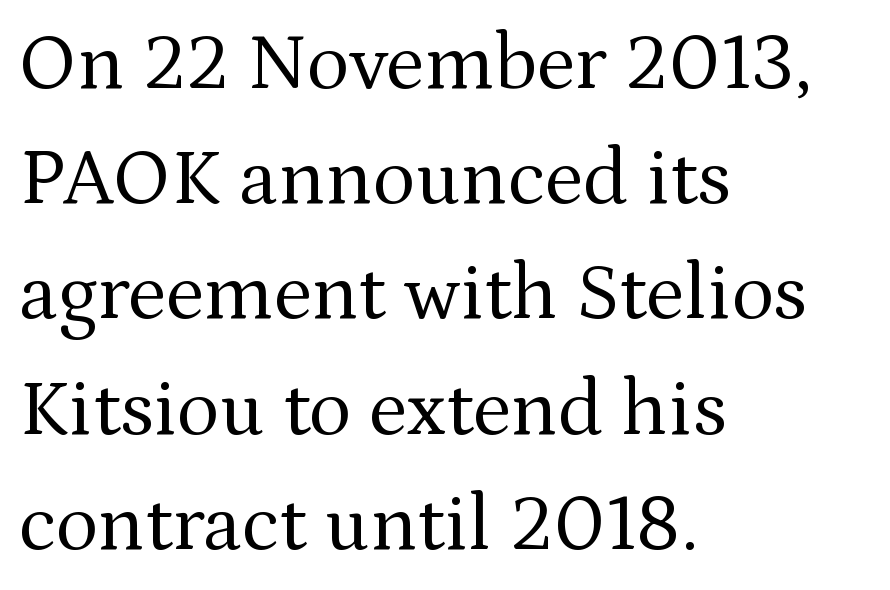
Q: Is the text bold? A: No.
Q: Is the text italic (slanted)? A: No, it is upright.
Q: Is the typeface a serif or a sans-serif typeface? A: Serif.
Q: Is the text underlined? A: No.
Q: How is the paragraph aligned? A: Left-aligned.
Q: Is the spacing between letters normal or unusually wide? A: Normal.
Q: Is the spacing between lines tight, normal or loose? A: Normal.
Q: Width (condensed, normal, or wide)? A: Normal.
Q: Stroke contrast? A: Medium.
Q: x-height? A: Medium.
Q: Monospaced? A: No.
